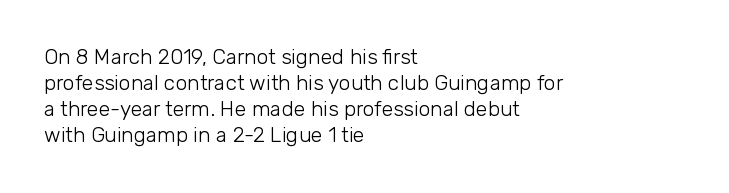
Q: Is the text bold? A: No.
Q: Is the text italic (slanted)? A: No, it is upright.
Q: Is the text underlined? A: No.
Q: How is the paragraph aligned? A: Left-aligned.
Q: Is the spacing between letters normal or unusually wide? A: Normal.
